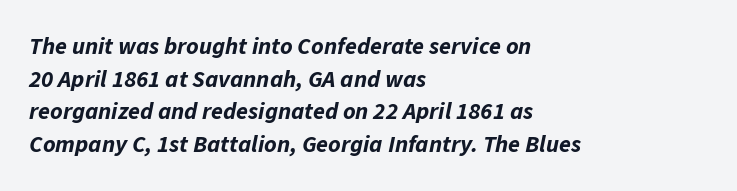
No extra tracking has been applied to these lines. Is the type slanted? Yes — the strokes lean at a clear angle. This is heavy type, rendered in bold. Notice how the passage keeps a crisp vertical edge on the left only. The gap between lines stays unmarked.
